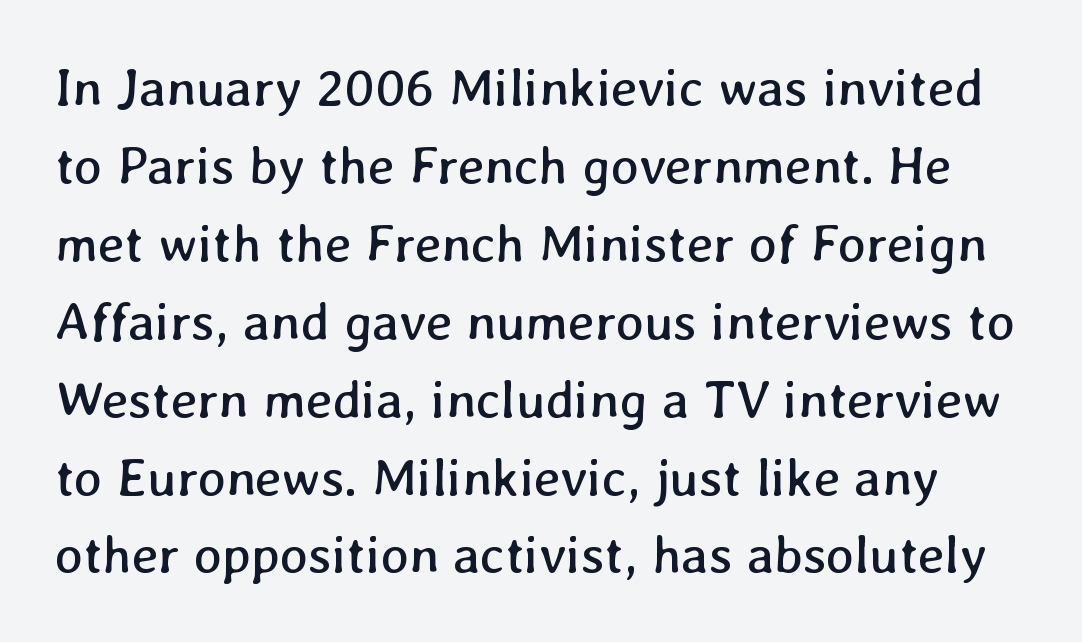
Spacing verdict: proportional, widths tailored to each character. This reads as an unemphasized weight, regular at the heaviest. Has an underline been added? It has not. Regular leading.
